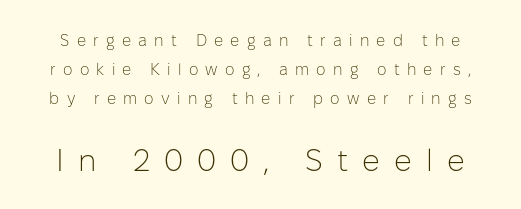
Q: Is the text bold? A: No.
Q: Is the text italic (slanted)? A: No, it is upright.
Q: Is the typeface a serif or a sans-serif typeface? A: Sans-serif.
Q: Is the text underlined? A: No.
Q: Is the spacing between letters normal or unusually wide? A: Unusually wide.
Q: Which block of text is set in a larger size, the first (top) or the second (bottom)? A: The second (bottom) one.
Q: Width (condensed, normal, or wide)? A: Normal.
Q: Stroke contrast? A: Low.
Q: x-height? A: Medium.
Q: Monospaced? A: No.
